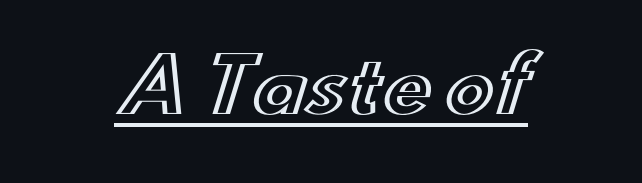
{"width": "wide", "x_height": "small", "monospaced": "no", "underline": "yes", "letter_spacing": "normal", "letter_spacing_em": 0.0, "glyph_px": 74}
